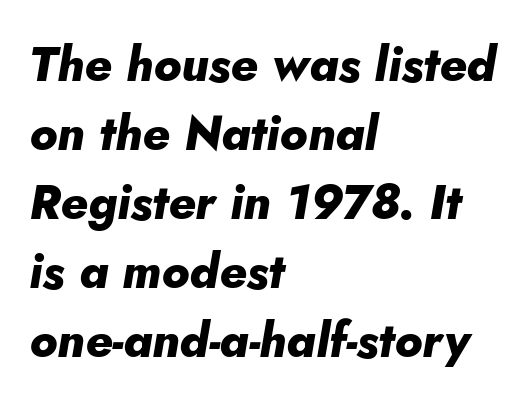
Compared with an ordinary text face, these strokes are far heavier — a full bold. Each line starts at the same left margin while the right side varies. Posture: slanted. Each new line begins a customary step beneath the previous one.
